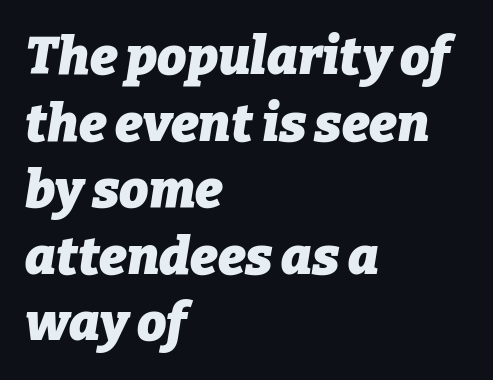
The image shows 52 px heavy type, italic (leaning right); set left-aligned, normal line spacing (1.28x), normal letter spacing, not underlined; low stroke contrast and a medium x-height.
